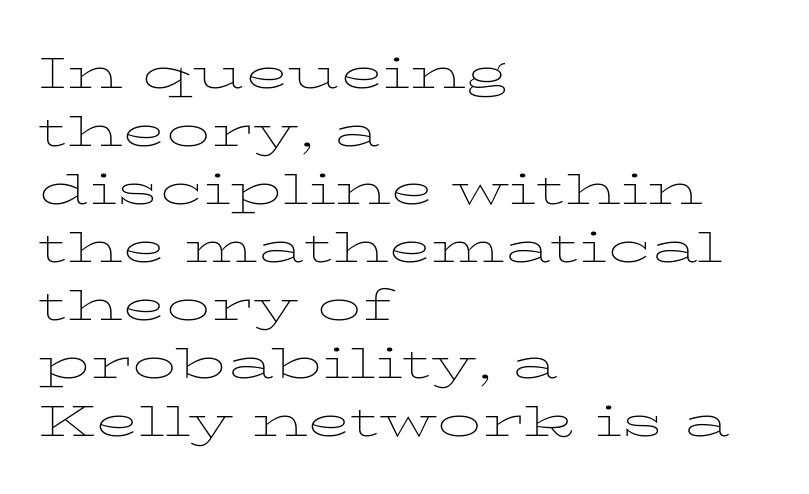
The image shows 44 px thin, wide serif type, upright; set left-aligned, normal line spacing (1.32x), normal letter spacing, not underlined; low stroke contrast and a medium x-height.
